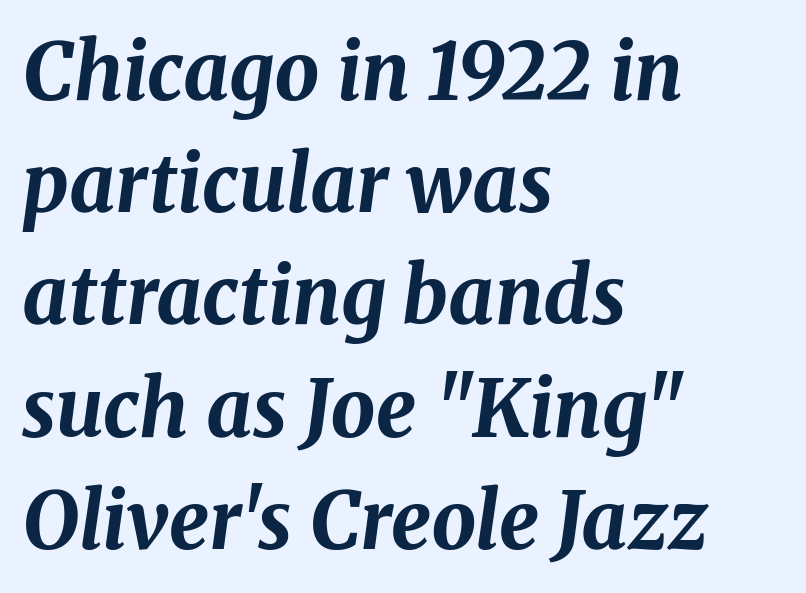
The image shows 79 px bold type, italic (leaning right); set left-aligned, normal line spacing (1.42x), normal letter spacing, not underlined; medium stroke contrast and a medium x-height.
